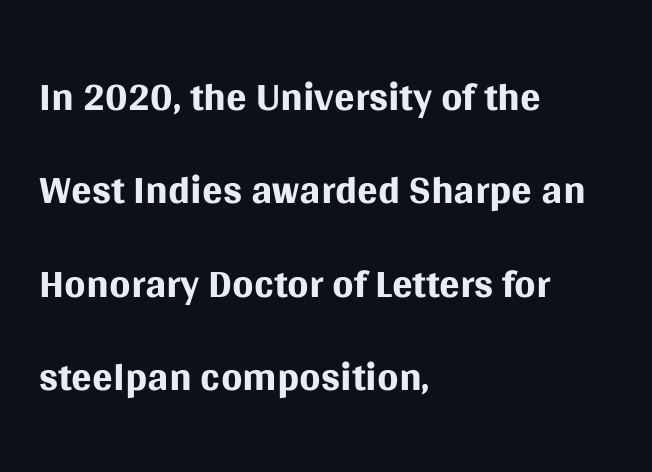
{"serif": "no", "italic": "no", "bold": "no", "weight": "regular", "width": "normal", "stroke_contrast": "medium", "x_height": "large", "monospaced": "no", "underline": "no", "align": "left", "line_spacing": "normal", "line_spacing_ratio": 1.53, "letter_spacing": "normal", "letter_spacing_em": 0.0, "glyph_px": 61}
